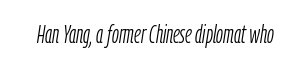
How are the letters spaced? Ordinarily, with no added tracking. Letters have the restrained weight of plain body copy at most. The specimen omits any rule beneath the text block's lines. Slanted lettering throughout.
